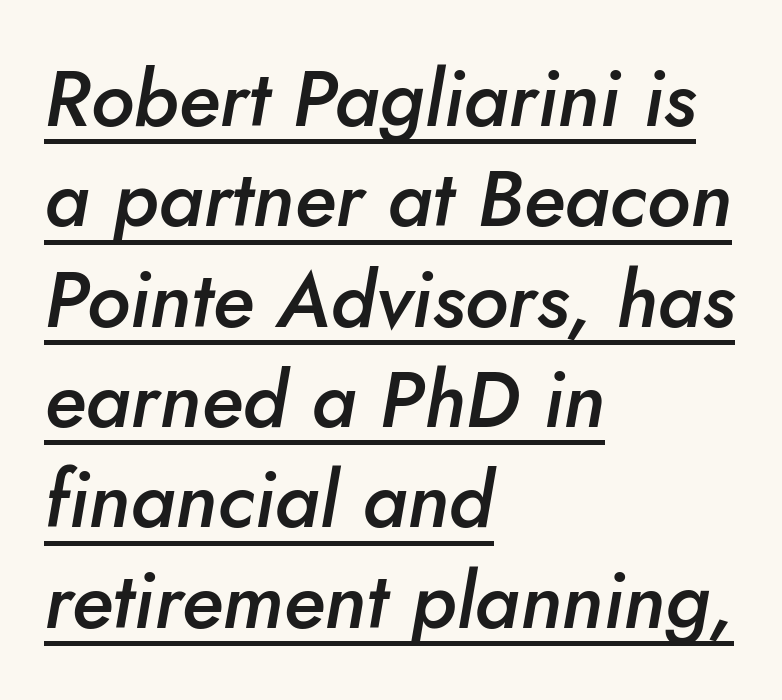
The specimen includes a rule beneath the text block's lines. Here the designer chose a conventional face with non-uniform glyph widths. Vertical spacing — default. How heavy is the stroke? Medium-heavy — a semibold, shy of bold.
